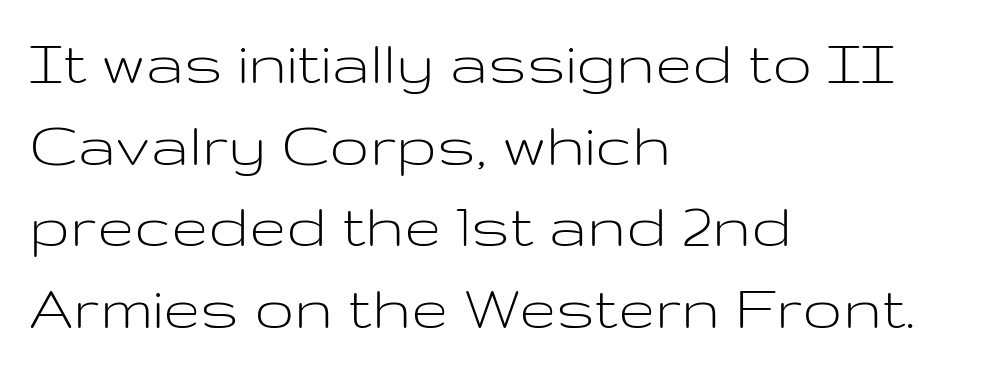
Q: Is the text bold? A: No.
Q: Is the text italic (slanted)? A: No, it is upright.
Q: Is the typeface a serif or a sans-serif typeface? A: Sans-serif.
Q: Is the text underlined? A: No.
Q: How is the paragraph aligned? A: Left-aligned.
Q: Is the spacing between letters normal or unusually wide? A: Normal.
Q: Width (condensed, normal, or wide)? A: Wide.
Q: Stroke contrast? A: Low.
Q: x-height? A: Medium.
Q: Monospaced? A: No.
